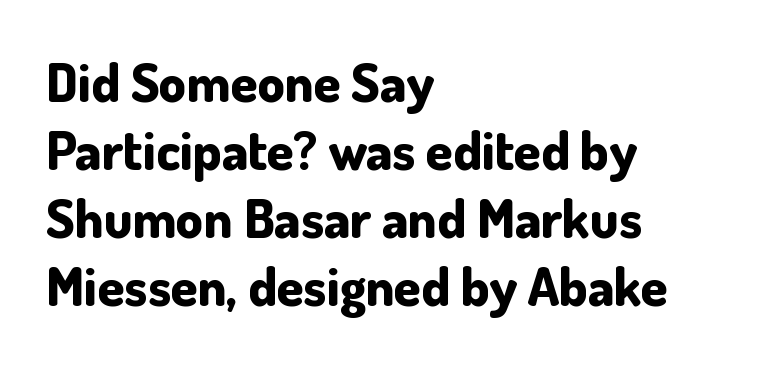
{"serif": "no", "italic": "no", "bold": "yes", "weight": "bold", "width": "normal", "stroke_contrast": "low", "x_height": "small", "monospaced": "no", "underline": "no", "align": "left", "line_spacing": "normal", "line_spacing_ratio": 1.26, "letter_spacing": "normal", "letter_spacing_em": 0.0, "glyph_px": 54}
